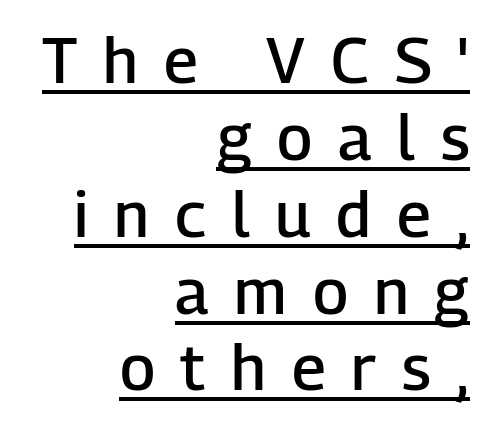
The image shows 63 px semibold sans-serif type, upright; set right-aligned, line spacing 1.22x, unusually wide letter spacing (+0.41 em), underlined; low stroke contrast and a medium x-height.
